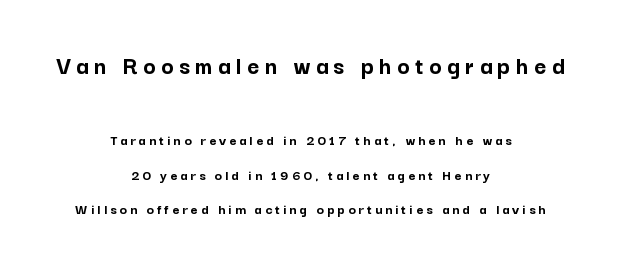
The image shows 26 px bold type, upright; set centered, loose line spacing (2.31x), unusually wide letter spacing (+0.21 em), not underlined; the first (top) block is 1.73x larger.
